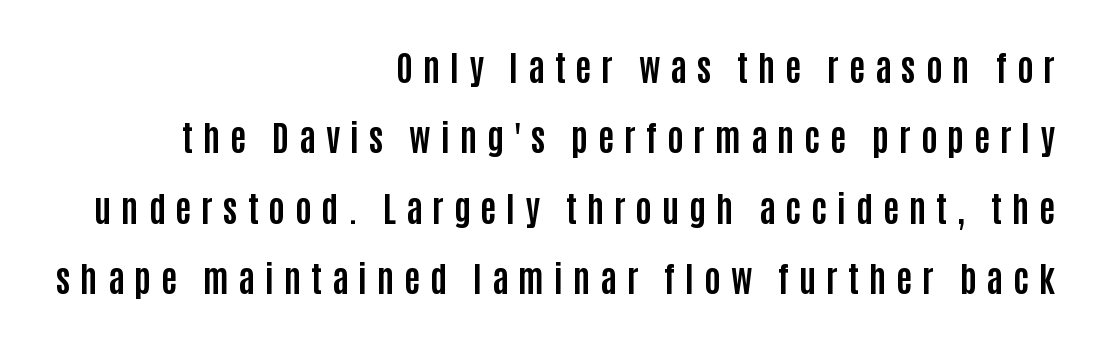
As a designer I'd log this as weight 700, bold. Upright lettering throughout. The foot of each line stays bare and open. Letterform terminals end flat and unadorned throughout the passage. Here the designer chose a conventional face with non-uniform glyph widths.
